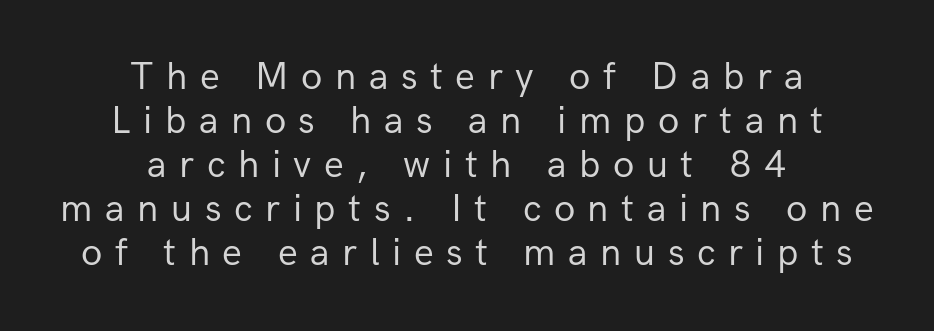
Q: Is the text bold? A: No.
Q: Is the text italic (slanted)? A: No, it is upright.
Q: Is the typeface a serif or a sans-serif typeface? A: Sans-serif.
Q: Is the text underlined? A: No.
Q: How is the paragraph aligned? A: Centered.
Q: Is the spacing between letters normal or unusually wide? A: Unusually wide.
Q: Is the spacing between lines tight, normal or loose? A: Tight.
Q: Width (condensed, normal, or wide)? A: Normal.
Q: Stroke contrast? A: Low.
Q: x-height? A: Medium.
Q: Monospaced? A: No.
